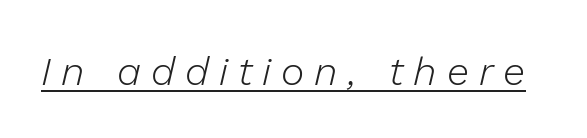
{"italic": "yes", "lean": "right", "slant_degrees": 13, "bold": "no", "weight": "light", "width": "normal", "stroke_contrast": "low", "x_height": "medium", "monospaced": "no", "underline": "yes", "letter_spacing": "wide", "letter_spacing_em": 0.25, "glyph_px": 40}
